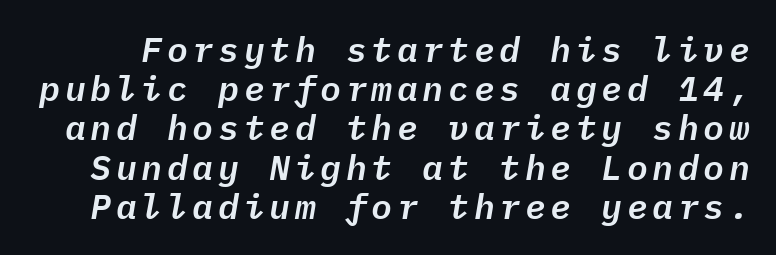
Q: Is the text italic (slanted)? A: Yes, it leans right by about 9 degrees.
Q: Is the text underlined? A: No.
Q: Is the spacing between lines tight, normal or loose? A: Tight.
Q: Width (condensed, normal, or wide)? A: Normal.
Q: Stroke contrast? A: Low.
Q: x-height? A: Medium.
Q: Monospaced? A: Yes.
